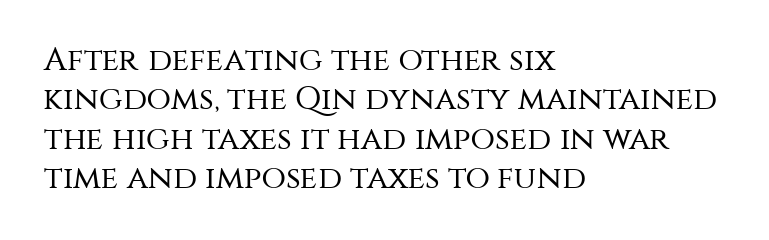
The compositor pushed each line to the left boundary. The type is set solid horizontally, with unmodified tracking. The letters stand upright; this is a roman face. The strip under each line holds only bare page. Bold? No — there's no thickening of the strokes.
